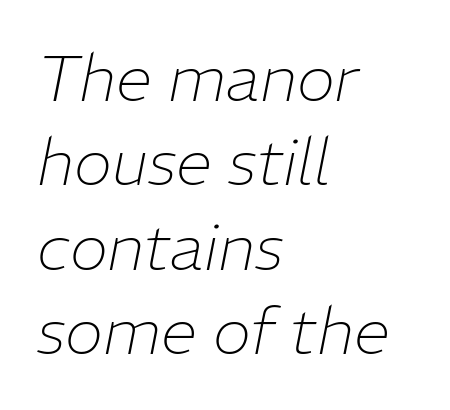
Q: Is the text bold? A: No.
Q: Is the text italic (slanted)? A: Yes, it leans right by about 11 degrees.
Q: Is the text underlined? A: No.
Q: How is the paragraph aligned? A: Left-aligned.
Q: Is the spacing between letters normal or unusually wide? A: Normal.
Q: Is the spacing between lines tight, normal or loose? A: Normal.
Q: Width (condensed, normal, or wide)? A: Normal.
Q: Stroke contrast? A: Low.
Q: x-height? A: Medium.
Q: Monospaced? A: No.
